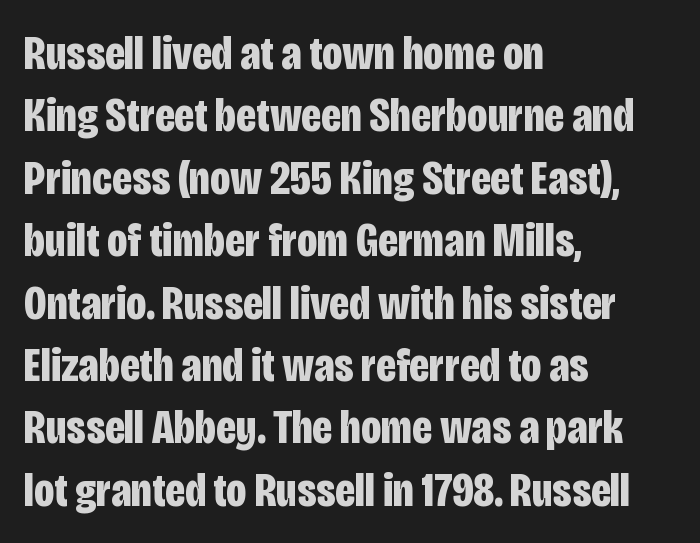
Typographically, this falls in the sans-serif category. Every row of glyphs begins at an identical x-position on the left. Leading: standard. Is the type bold? Yes — the strokes are clearly thick and heavy. Varying glyph widths throughout — classic text-font behaviour. Beneath every word, the page is bare.
